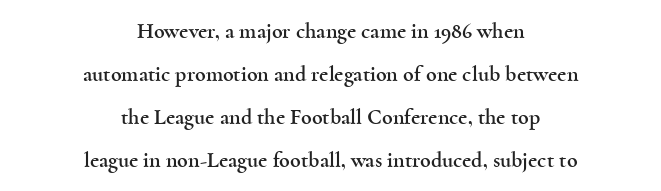
The image shows 22 px text type, upright; set centered, loose line spacing (1.95x), normal letter spacing, not underlined.
